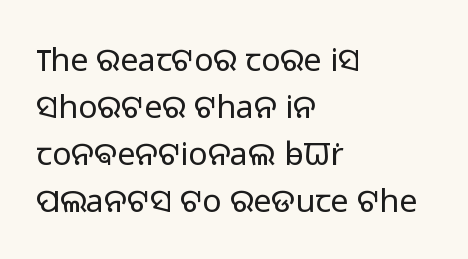
{"serif": "no", "italic": "no", "bold": "no", "weight": "light", "width": "normal", "stroke_contrast": "low", "x_height": "medium", "monospaced": "no", "underline": "no", "align": "left", "line_spacing": "normal", "line_spacing_ratio": 1.47, "letter_spacing": "normal", "letter_spacing_em": 0.0, "glyph_px": 32}
